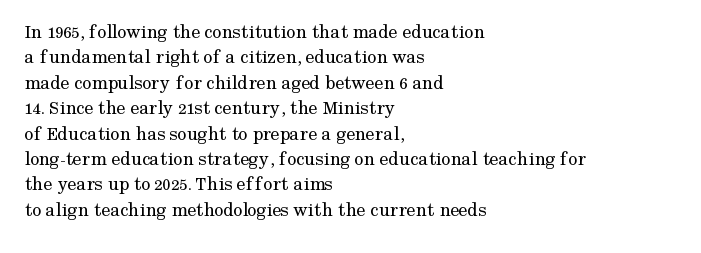
The image shows 20 px text type, upright; set left-aligned, normal line spacing (1.27x), normal letter spacing, not underlined.
